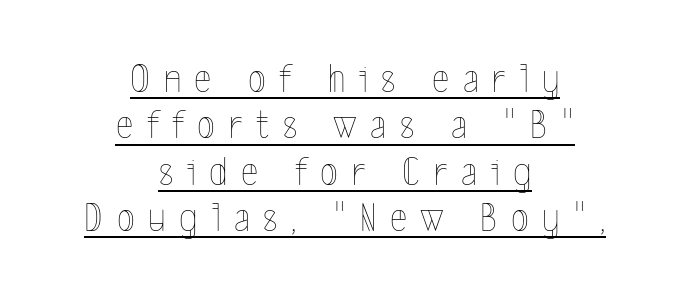
Line starts and ends both wander, symmetrically. Vertically, the passage feels compressed, each row crowding the next. Check the space under the baseline: a stroke is drawn there. Upright lettering throughout.
